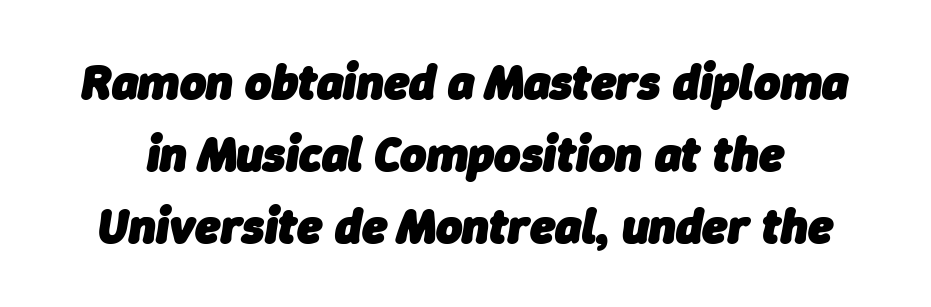
{"italic": "yes", "lean": "right", "slant_degrees": 9, "bold": "yes", "weight": "heavy", "width": "normal", "stroke_contrast": "low", "x_height": "medium", "monospaced": "no", "underline": "no", "line_spacing": "normal", "line_spacing_ratio": 1.44, "letter_spacing": "normal", "letter_spacing_em": 0.0, "glyph_px": 50}
